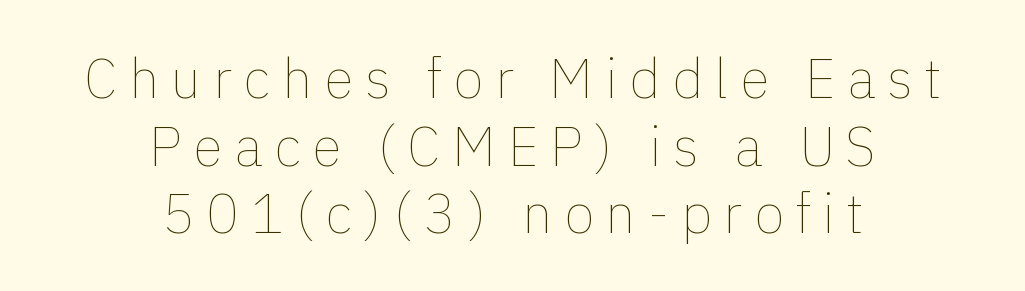
{"italic": "no", "bold": "no", "weight": "thin", "width": "normal", "x_height": "medium", "monospaced": "no", "underline": "no", "align": "center", "line_spacing_ratio": 1.23, "letter_spacing": "wide", "letter_spacing_em": 0.21, "glyph_px": 55}
